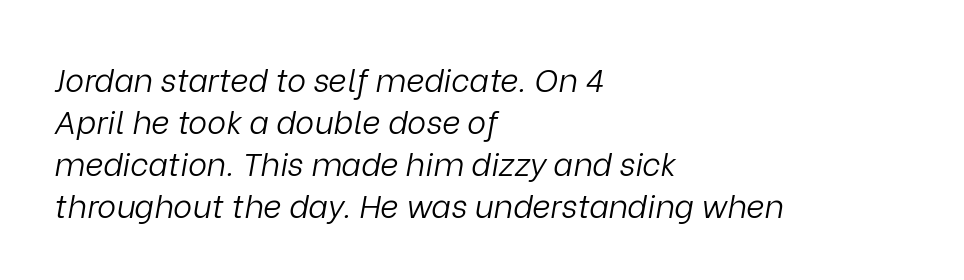
{"italic": "yes", "lean": "right", "slant_degrees": 9, "bold": "no", "weight": "light", "width": "normal", "stroke_contrast": "low", "x_height": "medium", "monospaced": "no", "underline": "no", "align": "left", "line_spacing": "normal", "line_spacing_ratio": 1.31, "letter_spacing": "normal", "letter_spacing_em": 0.0, "glyph_px": 32}
